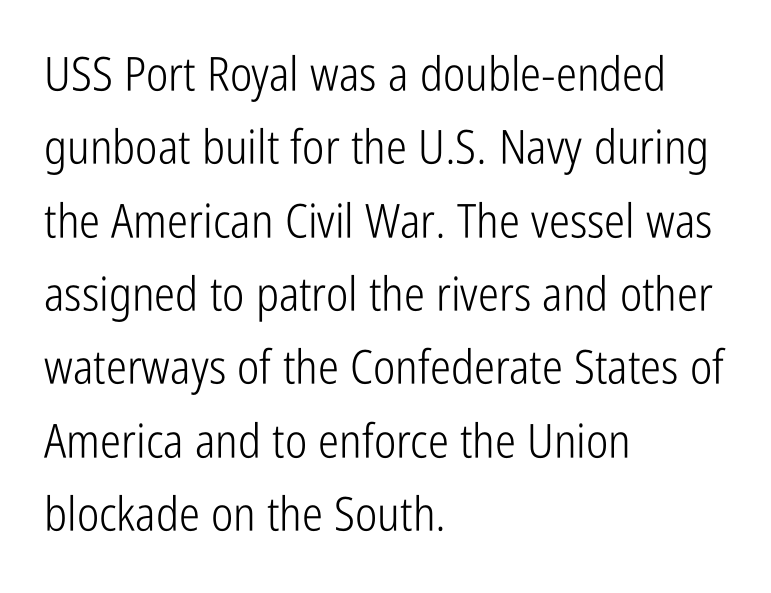
The image shows 47 px light, condensed sans-serif type, upright; set left-aligned, normal line spacing (1.56x), normal letter spacing, not underlined; low stroke contrast and a medium x-height.
